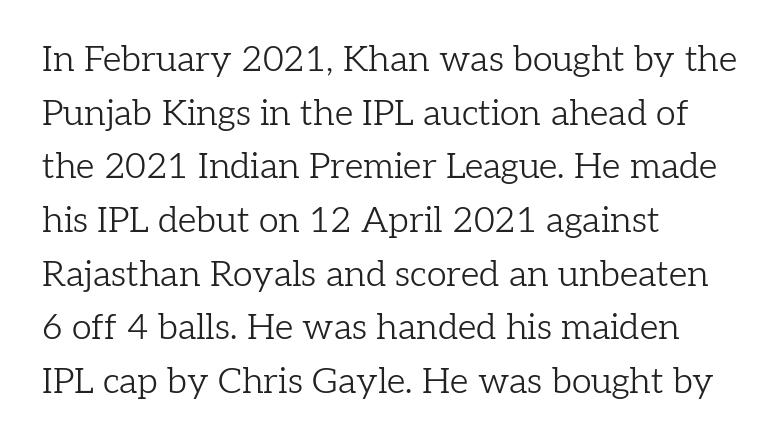
{"serif": "yes", "italic": "no", "bold": "no", "weight": "light", "width": "normal", "stroke_contrast": "low", "x_height": "medium", "monospaced": "no", "underline": "no", "align": "left", "line_spacing": "normal", "line_spacing_ratio": 1.49, "letter_spacing": "normal", "letter_spacing_em": 0.0, "glyph_px": 36}
